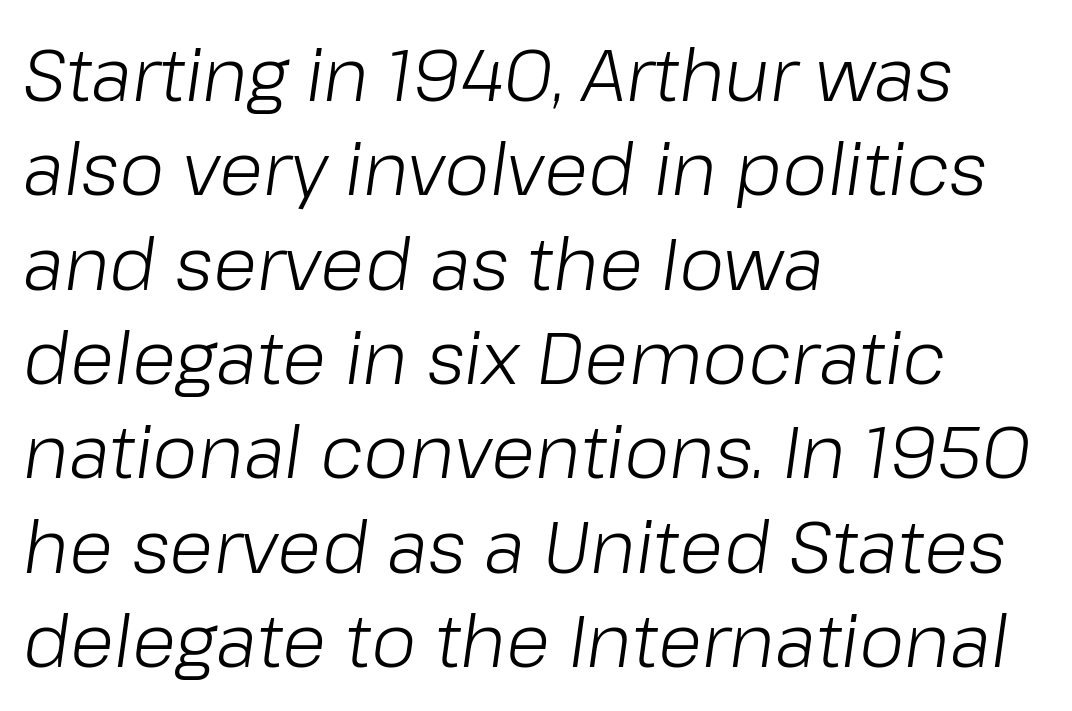
The image shows 72 px light type, italic (leaning right); set left-aligned, normal line spacing (1.31x), normal letter spacing, not underlined; low stroke contrast and a medium x-height.
